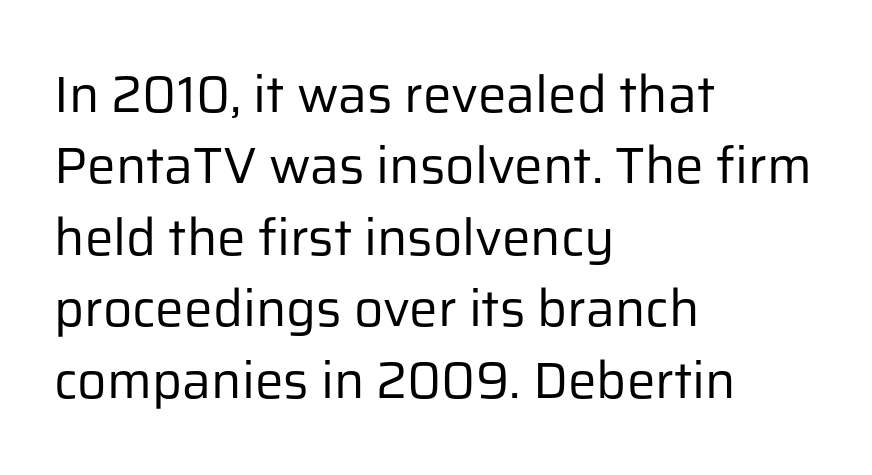
The image shows 51 px regular-weight sans-serif type, upright; set left-aligned, normal line spacing (1.4x), normal letter spacing, not underlined; low stroke contrast and a medium x-height.
